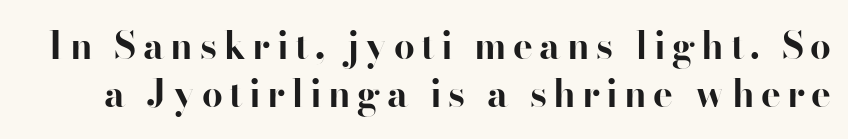
Q: Is the text bold? A: Yes.
Q: Is the text italic (slanted)? A: No, it is upright.
Q: Is the typeface a serif or a sans-serif typeface? A: Sans-serif.
Q: Is the text underlined? A: No.
Q: Is the spacing between lines tight, normal or loose? A: Normal.
Q: Width (condensed, normal, or wide)? A: Normal.
Q: Stroke contrast? A: High.
Q: x-height? A: Small.
Q: Monospaced? A: No.
